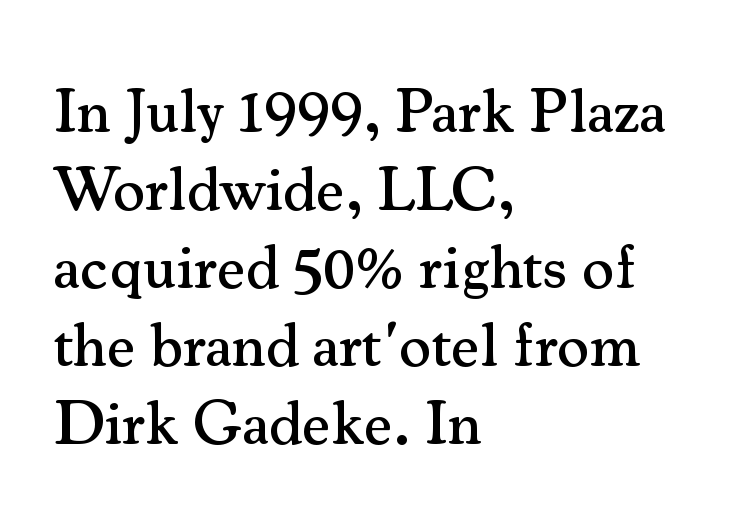
{"serif": "yes", "italic": "no", "width": "normal", "stroke_contrast": "medium", "x_height": "small", "monospaced": "no", "underline": "no", "align": "left", "line_spacing": "normal", "line_spacing_ratio": 1.26, "letter_spacing": "normal", "letter_spacing_em": 0.0, "glyph_px": 62}
